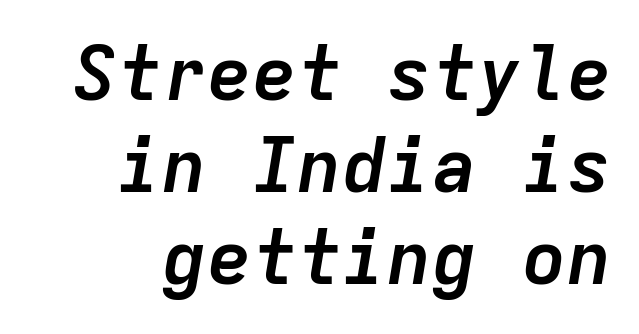
An italicized treatment has been applied to the whole sample. Spacing verdict: monospaced, one width for all characters. The letters sit at their default tracking, neither squeezed nor spread. Decoration check: the copy has no underline. Weight check: bold — yes, fully.
